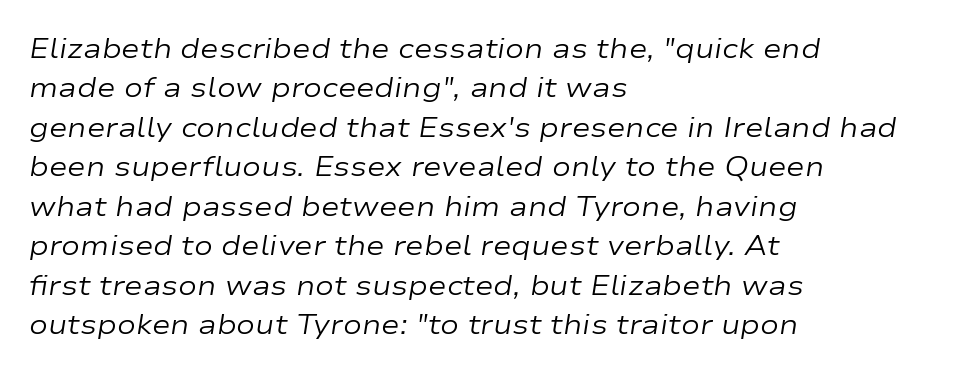
Q: Is the text bold? A: No.
Q: Is the text italic (slanted)? A: Yes, it leans right by about 9 degrees.
Q: Is the text underlined? A: No.
Q: How is the paragraph aligned? A: Left-aligned.
Q: Is the spacing between letters normal or unusually wide? A: Normal.
Q: Is the spacing between lines tight, normal or loose? A: Normal.
Q: Width (condensed, normal, or wide)? A: Wide.
Q: Stroke contrast? A: Low.
Q: x-height? A: Medium.
Q: Monospaced? A: No.
